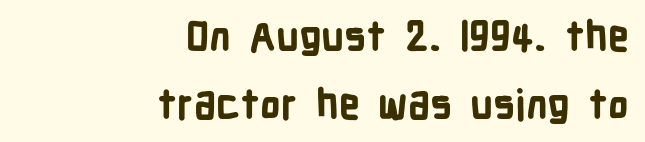
{"serif": "no", "italic": "no", "bold": "yes", "weight": "bold", "width": "condensed", "stroke_contrast": "low", "x_height": "medium", "monospaced": "no", "underline": "no", "align": "right", "line_spacing": "normal", "line_spacing_ratio": 1.65, "letter_spacing": "normal", "letter_spacing_em": 0.0, "glyph_px": 41}
